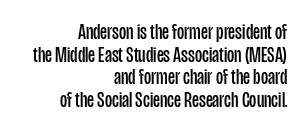
The image shows 22 px text type, upright; set right-aligned, tight line spacing (1.03x), normal letter spacing, not underlined.
